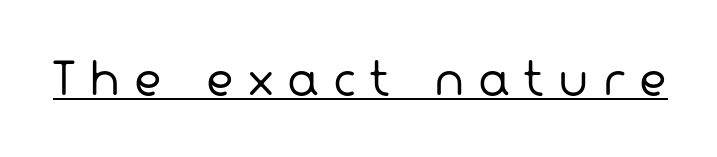
The image shows 43 px regular-weight sans-serif type; set unusually wide letter spacing (+0.33 em), underlined; low stroke contrast and a medium x-height.
